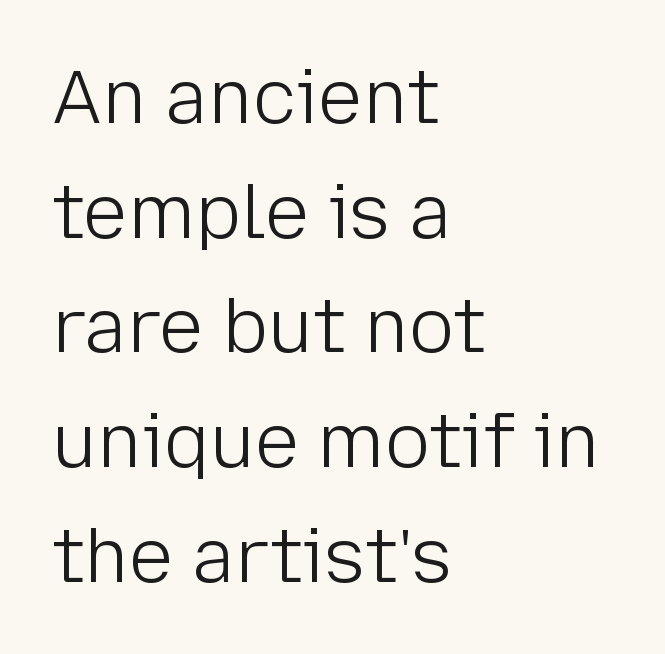
Q: Is the text bold? A: No.
Q: Is the text italic (slanted)? A: No, it is upright.
Q: Is the typeface a serif or a sans-serif typeface? A: Sans-serif.
Q: Is the text underlined? A: No.
Q: How is the paragraph aligned? A: Left-aligned.
Q: Is the spacing between letters normal or unusually wide? A: Normal.
Q: Is the spacing between lines tight, normal or loose? A: Normal.
Q: Width (condensed, normal, or wide)? A: Normal.
Q: Stroke contrast? A: Low.
Q: x-height? A: Medium.
Q: Monospaced? A: No.
